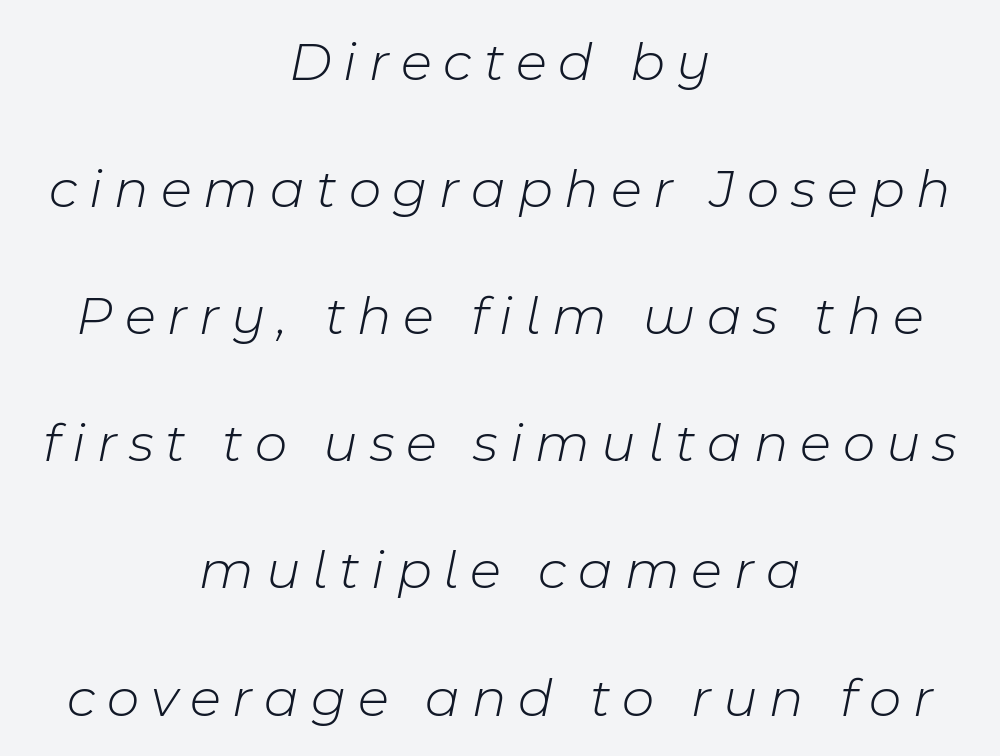
The image shows 56 px light type, italic (leaning right); set centered, loose line spacing (2.27x), unusually wide letter spacing (+0.21 em), not underlined; low stroke contrast and a medium x-height.
